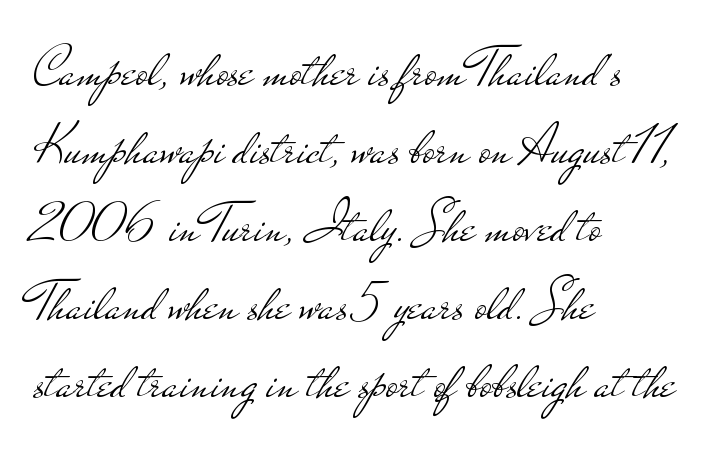
{"serif": "no", "bold": "no", "weight": "light", "width": "wide", "stroke_contrast": "low", "x_height": "small", "monospaced": "no", "underline": "no", "align": "left", "line_spacing": "normal", "line_spacing_ratio": 1.37, "letter_spacing": "normal", "letter_spacing_em": 0.0, "glyph_px": 57}
